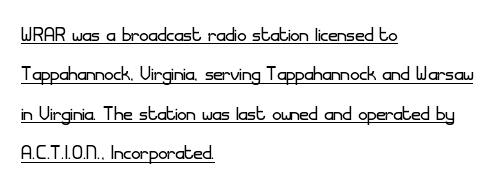
Q: Is the text bold? A: No.
Q: Is the text italic (slanted)? A: No, it is upright.
Q: Is the text underlined? A: Yes.
Q: How is the paragraph aligned? A: Left-aligned.
Q: Is the spacing between letters normal or unusually wide? A: Normal.
Q: Is the spacing between lines tight, normal or loose? A: Normal.
